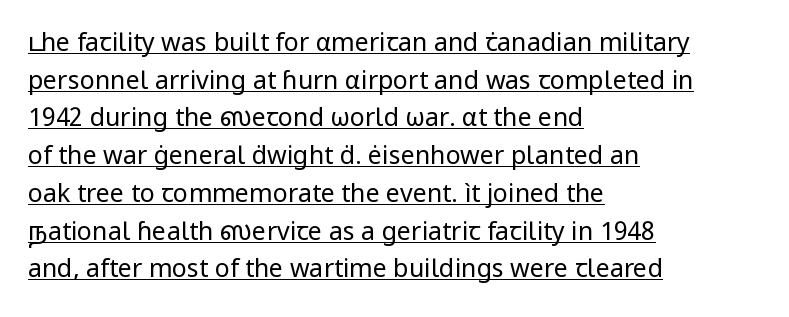
Q: Is the text bold? A: No.
Q: Is the text italic (slanted)? A: No, it is upright.
Q: Is the text underlined? A: Yes.
Q: How is the paragraph aligned? A: Left-aligned.
Q: Is the spacing between letters normal or unusually wide? A: Normal.
Q: Is the spacing between lines tight, normal or loose? A: Normal.
